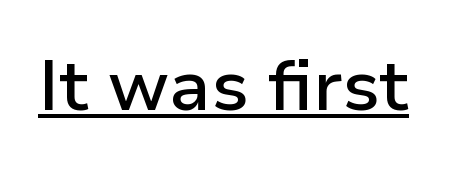
Q: Is the text bold? A: Semi-bold.
Q: Is the text italic (slanted)? A: No, it is upright.
Q: Is the typeface a serif or a sans-serif typeface? A: Sans-serif.
Q: Is the text underlined? A: Yes.
Q: Is the spacing between letters normal or unusually wide? A: Normal.
Q: Width (condensed, normal, or wide)? A: Normal.
Q: Stroke contrast? A: Low.
Q: x-height? A: Medium.
Q: Monospaced? A: No.
